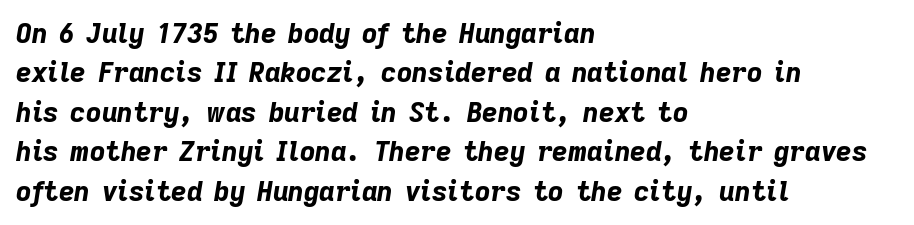
Q: Is the text bold? A: Yes.
Q: Is the text italic (slanted)? A: Yes, it leans right by about 9 degrees.
Q: Is the text underlined? A: No.
Q: How is the paragraph aligned? A: Left-aligned.
Q: Is the spacing between letters normal or unusually wide? A: Normal.
Q: Is the spacing between lines tight, normal or loose? A: Normal.
